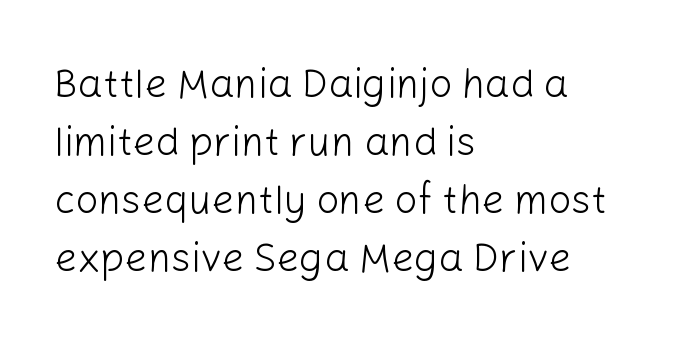
Does the lettering tilt? It doesn't — this is upright. The face used here is rendered with its standard letterfit. This rendering employs a face without finishing strokes, i.e., a sans-serif. Only glyphs here, with clear space below each row. The space between consecutive lines is moderate.
